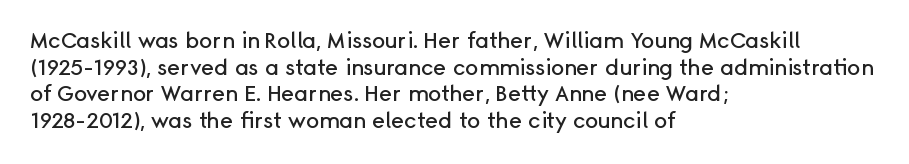
A student would call this left alignment; a typographer would say flush left, rag right. Nobody touched the tracking dial on this one. Tall strokes in this sample are plumb rather than angled. Descenders are the only things crossing below the line.
